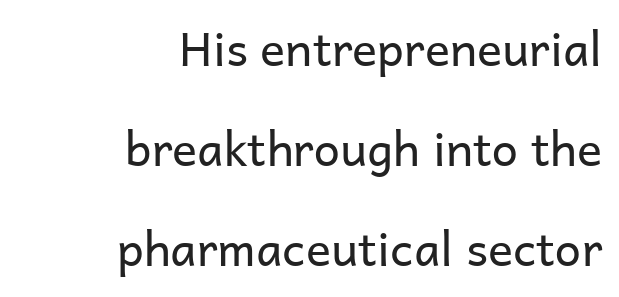
Standard letterfit; no display-style spreading of the glyphs. The characters are drawn with everyday or finer stroke widths. This sample uses a sans-serif face. Varying glyph widths throughout — classic text-font behaviour.
